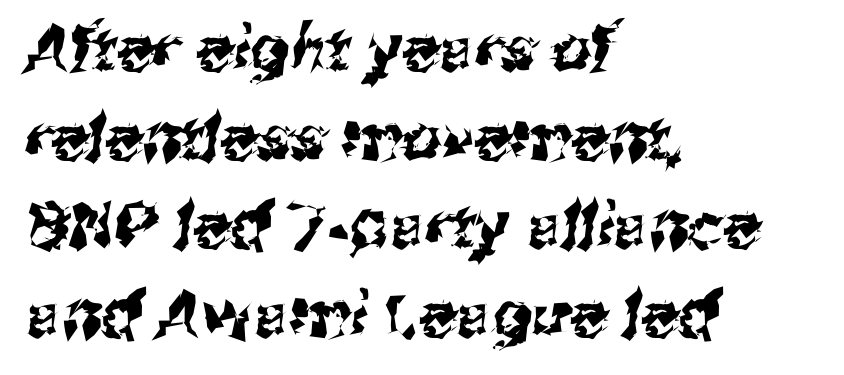
{"serif": "no", "width": "normal", "stroke_contrast": "medium", "x_height": "medium", "monospaced": "no", "underline": "no", "align": "left", "line_spacing": "normal", "line_spacing_ratio": 1.43, "letter_spacing": "normal", "letter_spacing_em": 0.0, "glyph_px": 62}
